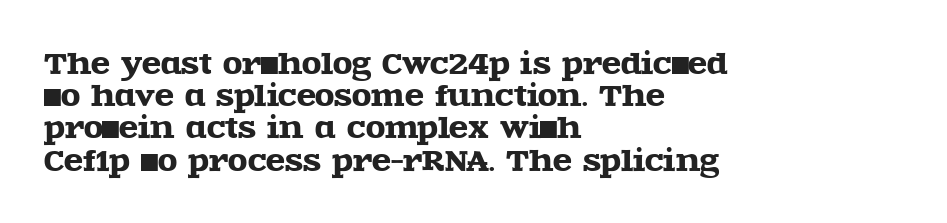
Unlike a clean sans, this face finishes its strokes with serifs. Spacing verdict: proportional, widths tailored to each character. No italicization has been applied; the sample stays upright. Tightly led — the rows are bunched. These lines are set flush left with a ragged right edge.
